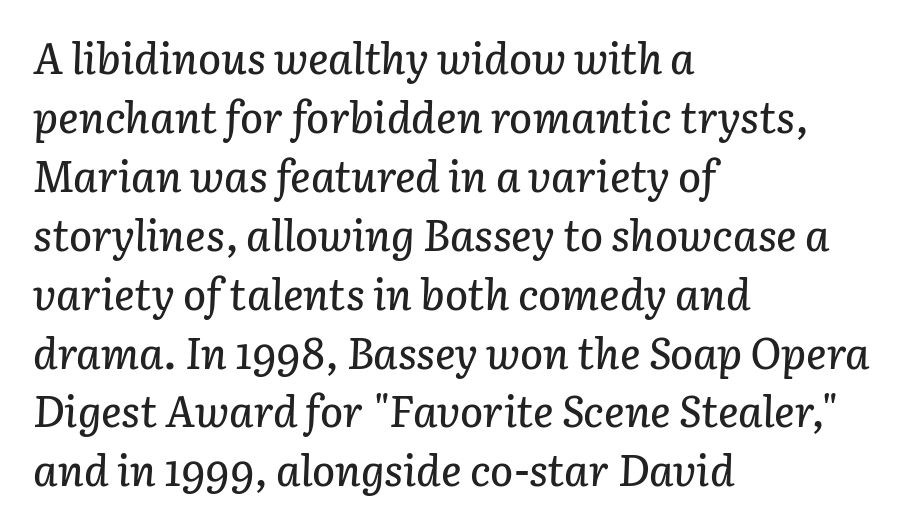
{"italic": "yes", "lean": "right", "slant_degrees": 3, "width": "normal", "stroke_contrast": "low", "x_height": "medium", "monospaced": "no", "underline": "no", "align": "left", "line_spacing": "normal", "line_spacing_ratio": 1.37, "letter_spacing": "normal", "letter_spacing_em": 0.0, "glyph_px": 43}
